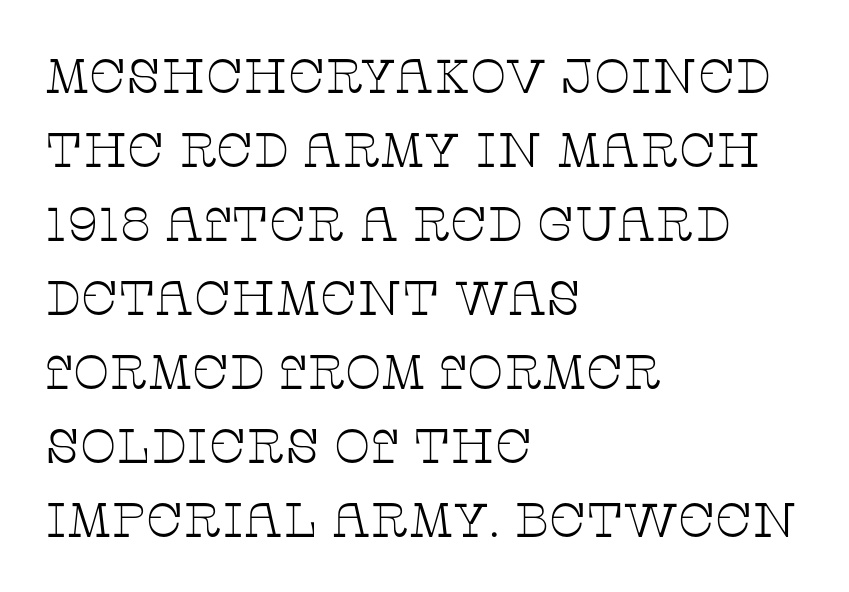
{"serif": "yes", "italic": "no", "bold": "no", "weight": "thin", "width": "wide", "stroke_contrast": "low", "x_height": "large", "monospaced": "no", "underline": "no", "align": "left", "line_spacing": "normal", "line_spacing_ratio": 1.54, "letter_spacing": "normal", "letter_spacing_em": 0.0, "glyph_px": 48}
